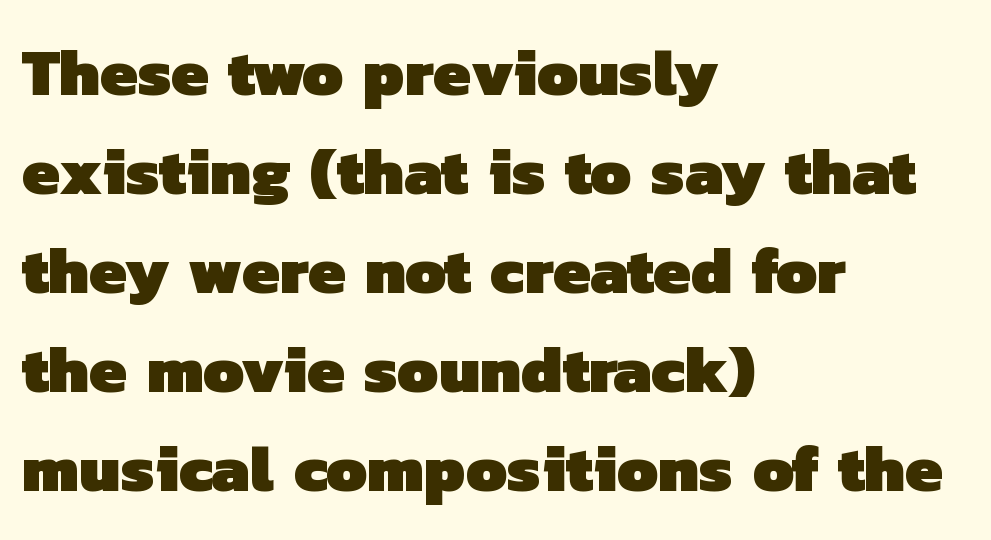
Vertically, the passage feels balanced, rows spaced as you'd expect. Typographic density is high because the face is bold. Horizontal alignment here is leftward, the default for most running prose. This sample has the flowing, uneven cadence of proportional lettering.
